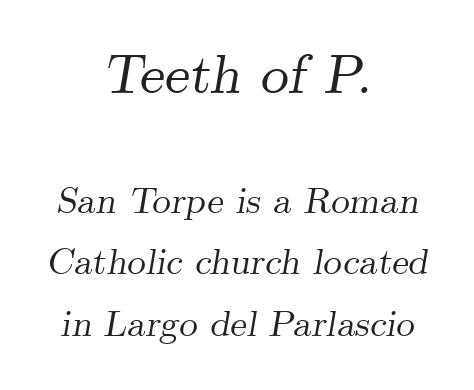
The image shows 56 px serif type, italic (leaning right); set centered, normal line spacing (1.66x), normal letter spacing, not underlined; the first (top) block is 1.51x larger; medium stroke contrast and a small x-height.
